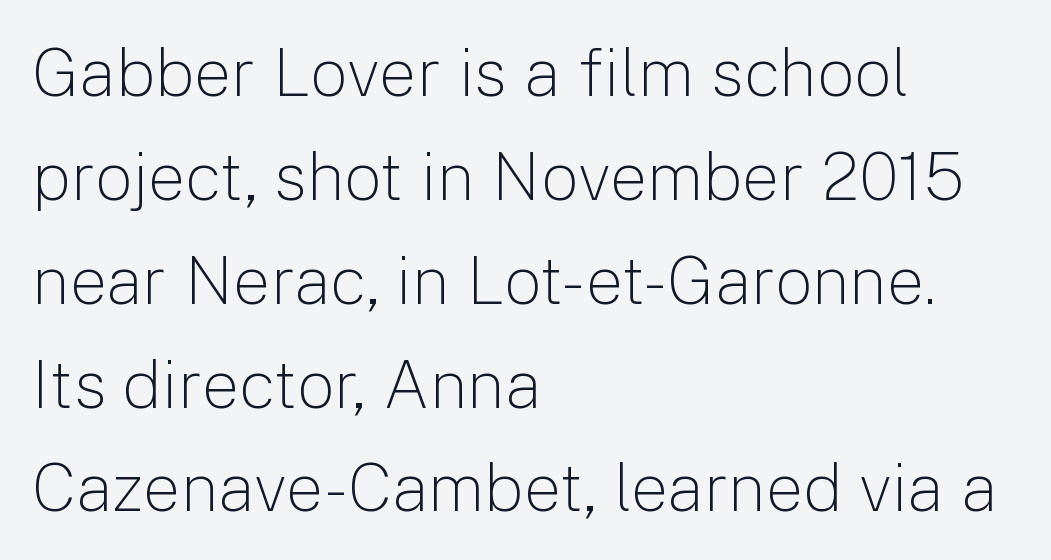
The image shows 67 px light sans-serif type, upright; set left-aligned, normal line spacing (1.55x), normal letter spacing, not underlined; low stroke contrast and a medium x-height.
